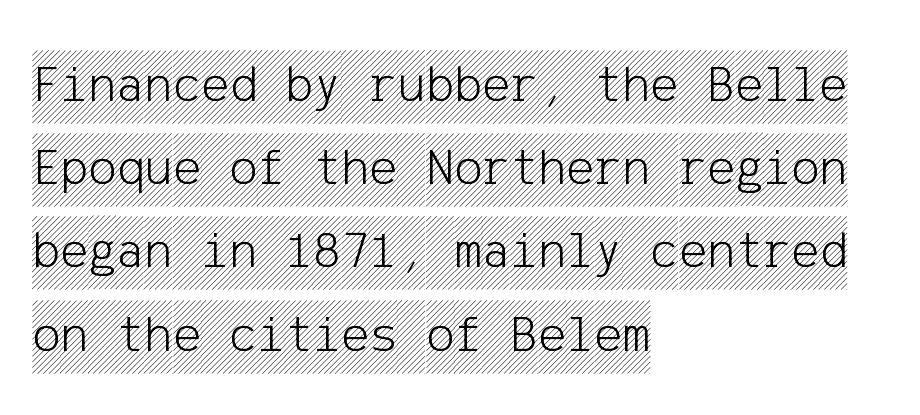
Q: Is the text italic (slanted)? A: No, it is upright.
Q: Is the text underlined? A: No.
Q: How is the paragraph aligned? A: Left-aligned.
Q: Is the spacing between letters normal or unusually wide? A: Normal.
Q: Is the spacing between lines tight, normal or loose? A: Normal.
Q: Width (condensed, normal, or wide)? A: Condensed.
Q: x-height? A: Large.
